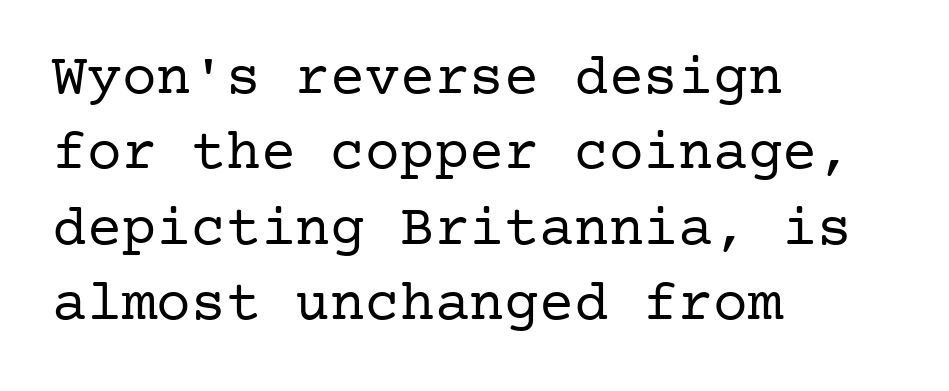
The image shows 58 px regular-weight serif type, upright; set left-aligned, normal line spacing (1.3x), normal letter spacing, not underlined; low stroke contrast and a medium x-height.
